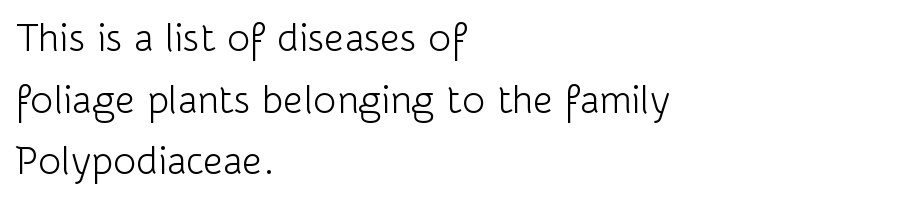
The image shows 39 px light sans-serif type, upright; set left-aligned, normal line spacing (1.58x), normal letter spacing, not underlined; low stroke contrast and a medium x-height.
